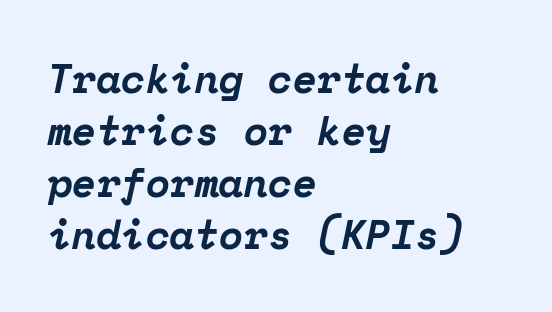
The image shows 40 px bold serif type, italic (leaning right), monospaced; set left-aligned, normal line spacing (1.3x), normal letter spacing, not underlined; low stroke contrast and a medium x-height.
